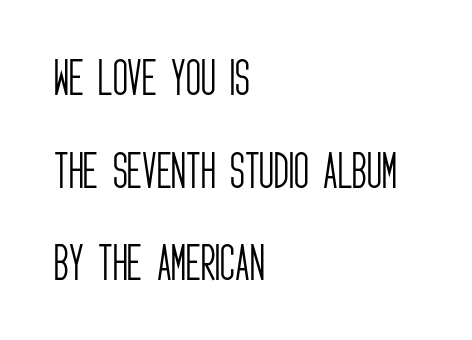
Q: Is the text bold? A: No.
Q: Is the text italic (slanted)? A: No, it is upright.
Q: Is the typeface a serif or a sans-serif typeface? A: Sans-serif.
Q: Is the text underlined? A: No.
Q: How is the paragraph aligned? A: Left-aligned.
Q: Is the spacing between letters normal or unusually wide? A: Normal.
Q: Is the spacing between lines tight, normal or loose? A: Loose.
Q: Width (condensed, normal, or wide)? A: Condensed.
Q: Stroke contrast? A: Low.
Q: x-height? A: Large.
Q: Monospaced? A: No.
